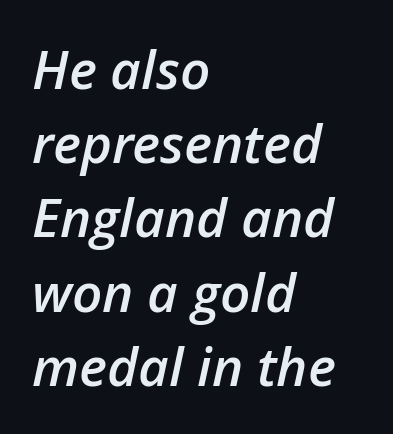
{"italic": "yes", "lean": "right", "slant_degrees": 12, "bold": "semi", "weight": "semibold", "width": "normal", "stroke_contrast": "low", "x_height": "medium", "monospaced": "no", "underline": "no", "align": "left", "line_spacing": "normal", "line_spacing_ratio": 1.4, "letter_spacing": "normal", "letter_spacing_em": 0.0, "glyph_px": 53}
